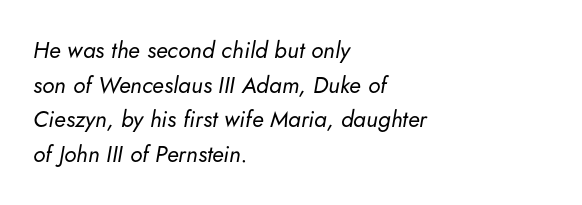
Q: Is the text bold? A: No.
Q: Is the text italic (slanted)? A: Yes, it leans right by about 5 degrees.
Q: Is the text underlined? A: No.
Q: How is the paragraph aligned? A: Left-aligned.
Q: Is the spacing between letters normal or unusually wide? A: Normal.
Q: Is the spacing between lines tight, normal or loose? A: Normal.
